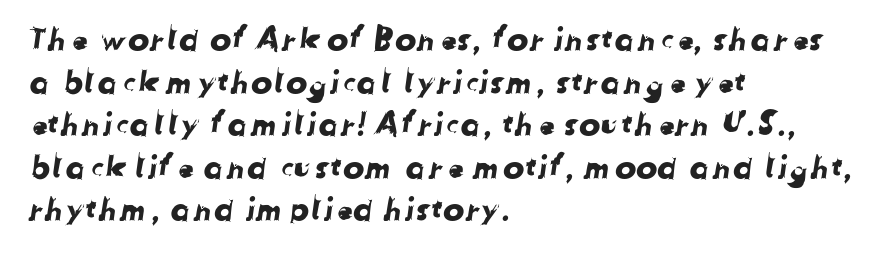
{"serif": "no", "width": "normal", "stroke_contrast": "low", "x_height": "medium", "monospaced": "no", "underline": "no", "align": "left", "line_spacing": "normal", "line_spacing_ratio": 1.33, "letter_spacing": "normal", "letter_spacing_em": 0.0, "glyph_px": 32}
